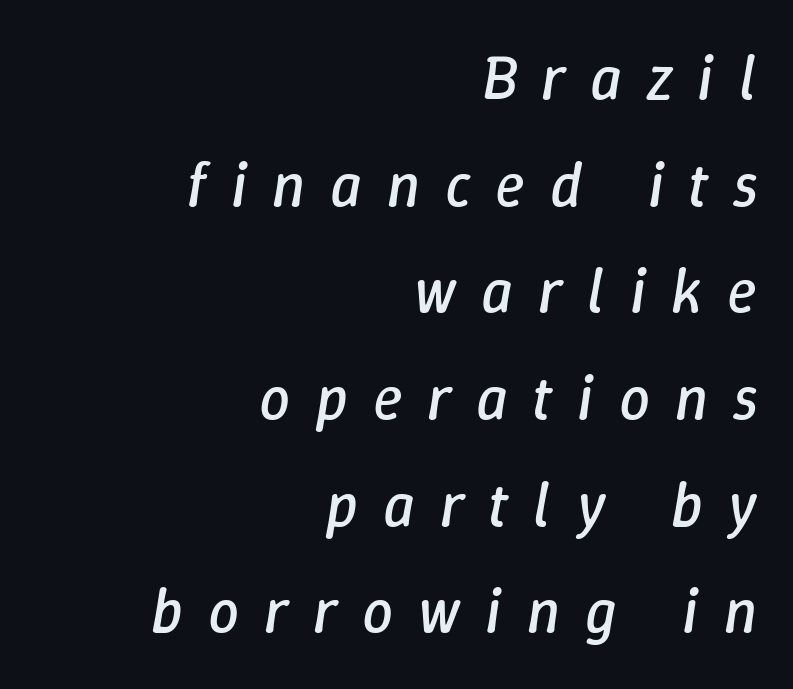
{"italic": "yes", "lean": "right", "slant_degrees": 9, "bold": "no", "weight": "regular", "width": "normal", "stroke_contrast": "low", "x_height": "medium", "monospaced": "no", "underline": "no", "align": "right", "line_spacing_ratio": 1.72, "letter_spacing": "wide", "letter_spacing_em": 0.4, "glyph_px": 62}
